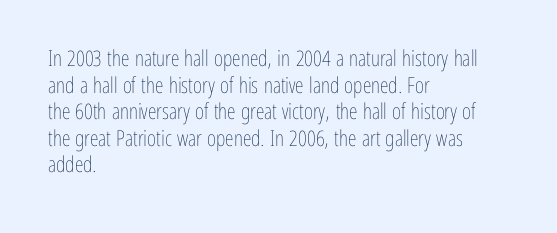
Q: Is the text bold? A: No.
Q: Is the text italic (slanted)? A: No, it is upright.
Q: Is the text underlined? A: No.
Q: How is the paragraph aligned? A: Left-aligned.
Q: Is the spacing between letters normal or unusually wide? A: Normal.
